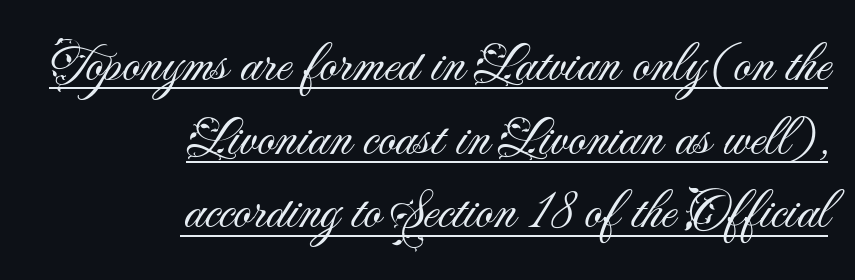
Q: Is the text bold? A: No.
Q: Is the text italic (slanted)? A: Yes.
Q: Is the typeface a serif or a sans-serif typeface? A: Sans-serif.
Q: Is the text underlined? A: Yes.
Q: How is the paragraph aligned? A: Right-aligned.
Q: Is the spacing between letters normal or unusually wide? A: Normal.
Q: Is the spacing between lines tight, normal or loose? A: Normal.
Q: Width (condensed, normal, or wide)? A: Normal.
Q: Stroke contrast? A: Medium.
Q: x-height? A: Small.
Q: Monospaced? A: No.
